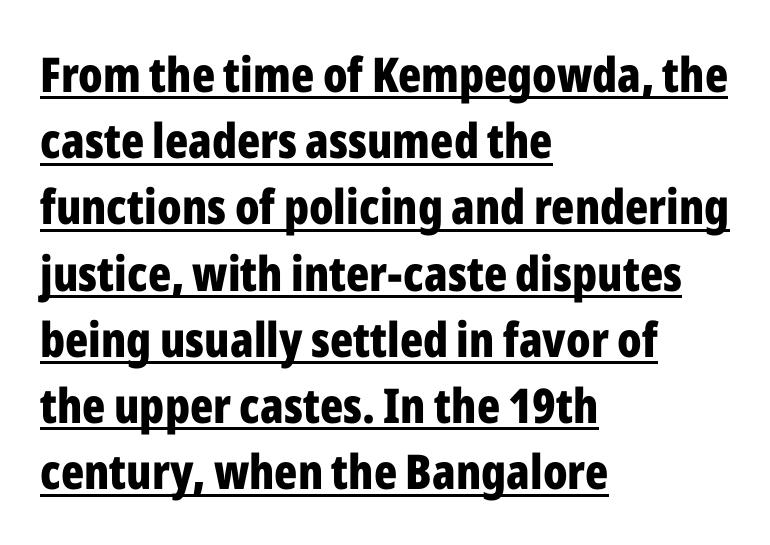
Q: Is the text bold? A: Yes.
Q: Is the text italic (slanted)? A: No, it is upright.
Q: Is the typeface a serif or a sans-serif typeface? A: Sans-serif.
Q: Is the text underlined? A: Yes.
Q: How is the paragraph aligned? A: Left-aligned.
Q: Is the spacing between letters normal or unusually wide? A: Normal.
Q: Is the spacing between lines tight, normal or loose? A: Normal.
Q: Width (condensed, normal, or wide)? A: Condensed.
Q: Stroke contrast? A: Low.
Q: x-height? A: Medium.
Q: Monospaced? A: No.
